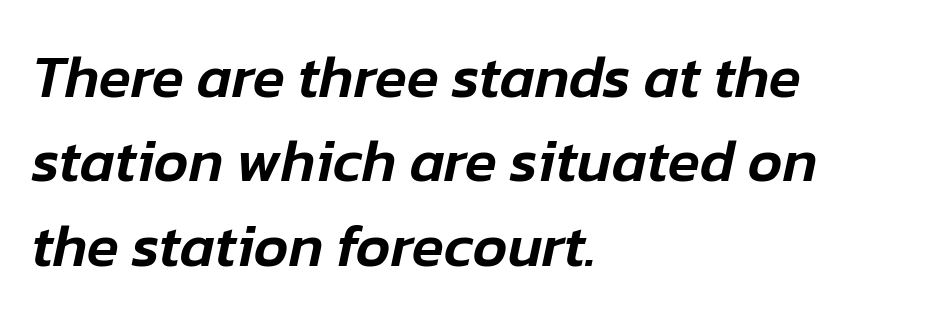
{"italic": "yes", "lean": "right", "slant_degrees": 12, "width": "normal", "stroke_contrast": "low", "x_height": "medium", "monospaced": "no", "underline": "no", "align": "left", "line_spacing": "normal", "line_spacing_ratio": 1.43, "letter_spacing": "normal", "letter_spacing_em": 0.0, "glyph_px": 59}
